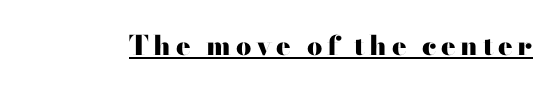
This is heavy type, rendered in bold. Tall strokes in this sample are plumb rather than angled. The lettering is marked with a stroke running underneath it.
